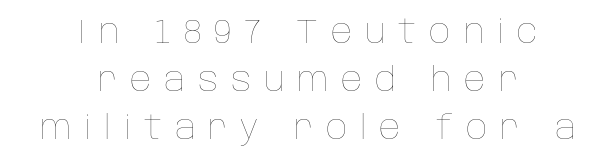
The image shows 33 px thin type, upright; set centered, normal line spacing (1.45x), unusually wide letter spacing (+0.39 em), not underlined; low stroke contrast and a large x-height.
